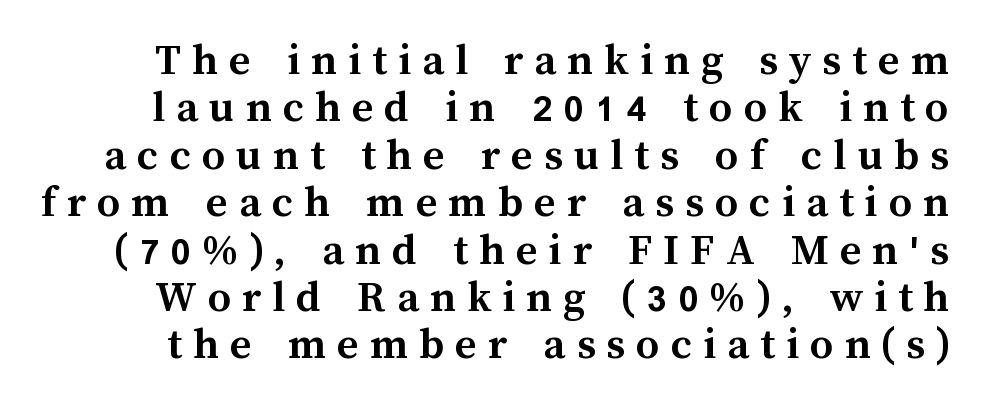
{"italic": "no", "bold": "yes", "weight": "semibold", "width": "normal", "stroke_contrast": "medium", "x_height": "medium", "monospaced": "no", "underline": "no", "line_spacing": "tight", "line_spacing_ratio": 1.03, "letter_spacing": "wide", "letter_spacing_em": 0.24, "glyph_px": 46}
